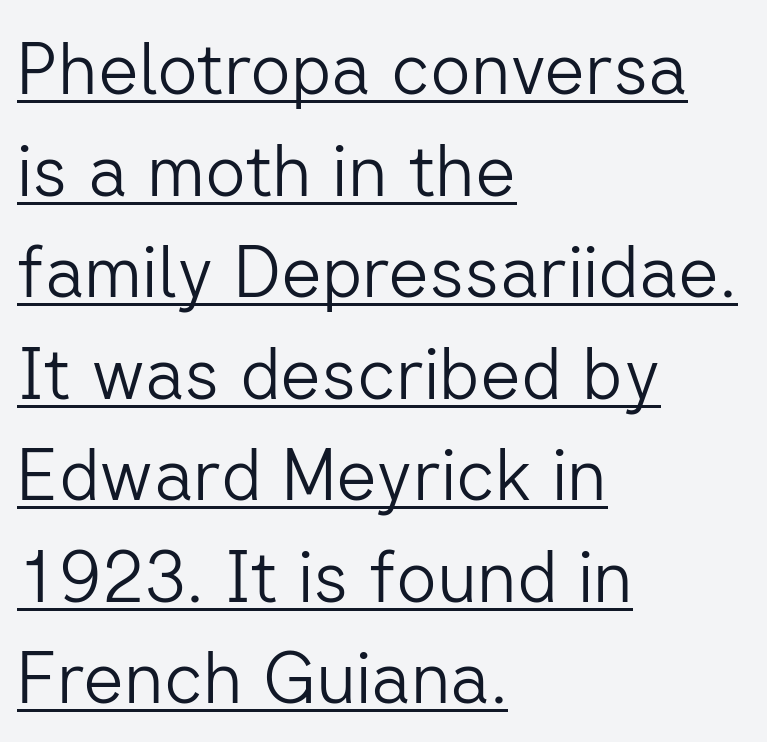
{"serif": "no", "italic": "no", "bold": "no", "weight": "light", "width": "normal", "stroke_contrast": "low", "x_height": "medium", "monospaced": "no", "underline": "yes", "align": "left", "line_spacing": "normal", "line_spacing_ratio": 1.43, "letter_spacing": "normal", "letter_spacing_em": 0.0, "glyph_px": 71}
